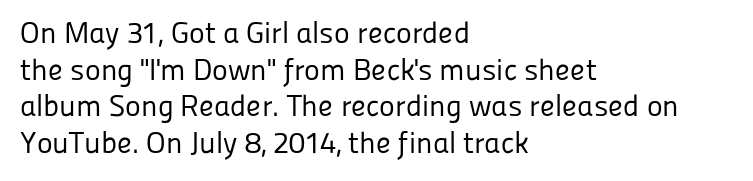
Q: Is the text bold? A: No.
Q: Is the text italic (slanted)? A: No, it is upright.
Q: Is the typeface a serif or a sans-serif typeface? A: Sans-serif.
Q: Is the text underlined? A: No.
Q: How is the paragraph aligned? A: Left-aligned.
Q: Is the spacing between letters normal or unusually wide? A: Normal.
Q: Width (condensed, normal, or wide)? A: Normal.
Q: Stroke contrast? A: Low.
Q: x-height? A: Medium.
Q: Monospaced? A: No.
